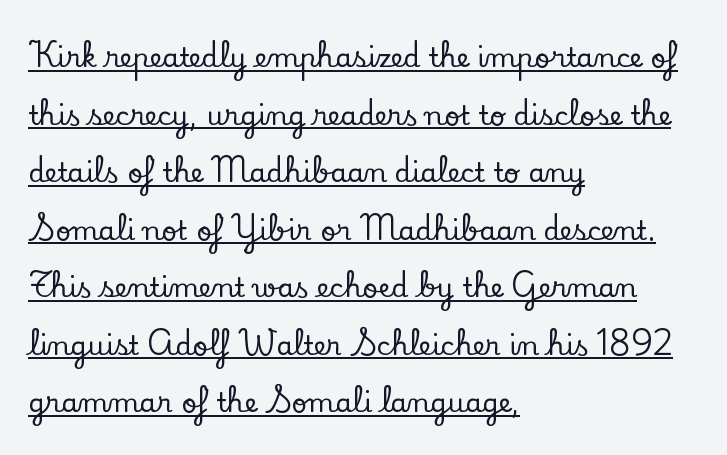
{"italic": "no", "underline": "yes", "align": "left", "line_spacing": "loose", "line_spacing_ratio": 2.13, "letter_spacing": "normal", "letter_spacing_em": 0.0, "glyph_px": 27}
